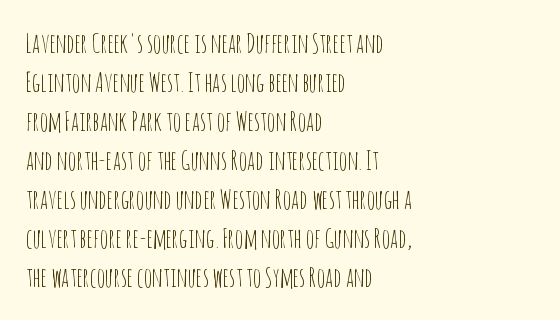
Q: Is the text bold? A: No.
Q: Is the text italic (slanted)? A: No, it is upright.
Q: Is the text underlined? A: No.
Q: How is the paragraph aligned? A: Left-aligned.
Q: Is the spacing between letters normal or unusually wide? A: Normal.
Q: Is the spacing between lines tight, normal or loose? A: Normal.
